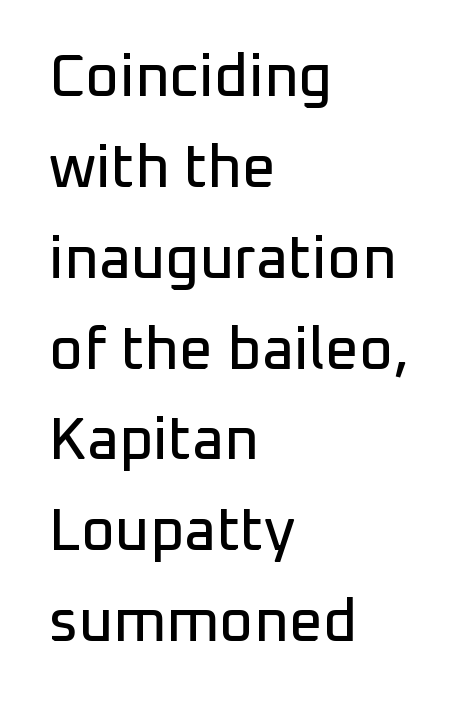
The image shows 59 px sans-serif type, upright; set left-aligned, normal line spacing (1.54x), normal letter spacing, not underlined; low stroke contrast and a medium x-height.
